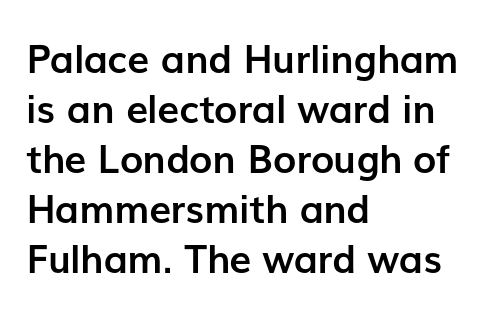
Q: Is the text bold? A: Yes.
Q: Is the text italic (slanted)? A: No, it is upright.
Q: Is the typeface a serif or a sans-serif typeface? A: Sans-serif.
Q: Is the text underlined? A: No.
Q: How is the paragraph aligned? A: Left-aligned.
Q: Is the spacing between letters normal or unusually wide? A: Normal.
Q: Is the spacing between lines tight, normal or loose? A: Normal.
Q: Width (condensed, normal, or wide)? A: Normal.
Q: Stroke contrast? A: Low.
Q: x-height? A: Medium.
Q: Monospaced? A: No.
